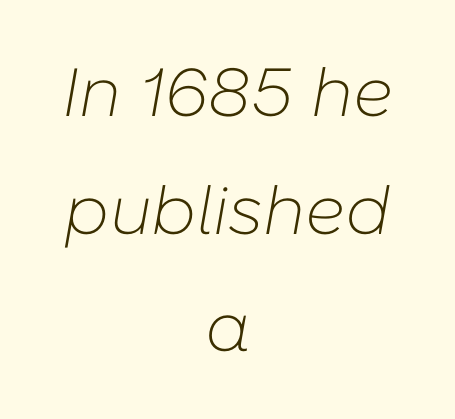
The image shows 68 px light type, italic (leaning right); set centered, line spacing 1.73x, normal letter spacing, not underlined; low stroke contrast and a medium x-height.
